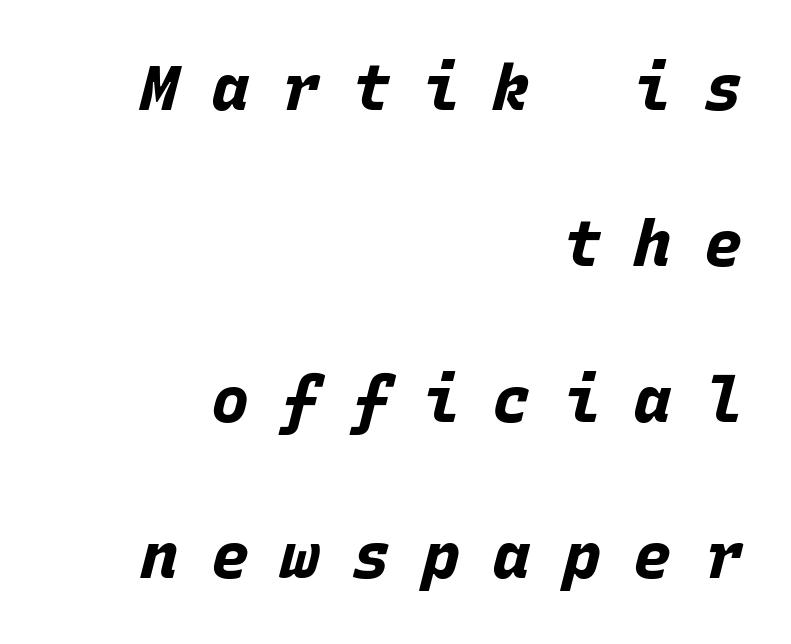
Q: Is the text bold? A: Yes.
Q: Is the text italic (slanted)? A: Yes, it leans right by about 15 degrees.
Q: Is the text underlined? A: No.
Q: How is the paragraph aligned? A: Right-aligned.
Q: Is the spacing between letters normal or unusually wide? A: Unusually wide.
Q: Is the spacing between lines tight, normal or loose? A: Loose.
Q: Width (condensed, normal, or wide)? A: Normal.
Q: Stroke contrast? A: Low.
Q: x-height? A: Large.
Q: Monospaced? A: Yes.
